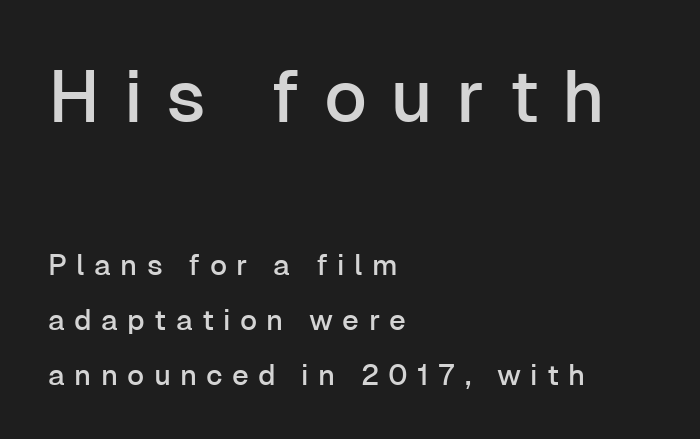
{"serif": "no", "italic": "no", "width": "normal", "stroke_contrast": "low", "x_height": "medium", "monospaced": "no", "underline": "no", "align": "left", "line_spacing": "loose", "line_spacing_ratio": 1.9, "letter_spacing": "wide", "letter_spacing_em": 0.32, "larger_block": "first", "size_ratio": 2.52, "glyph_px": 73}
